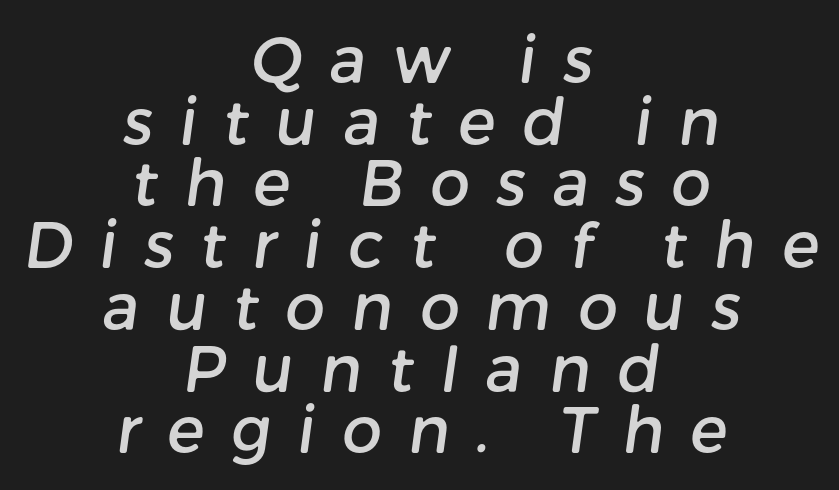
This is sans-serif lettering, the kind often seen on screens and signage. Do the characters align in a grid? No, the font is proportional. Neither beginnings nor endings align; midpoints do. One glance says dense: line gaps are narrower than usual. Someone cranked the tracking dial way up on this one.
